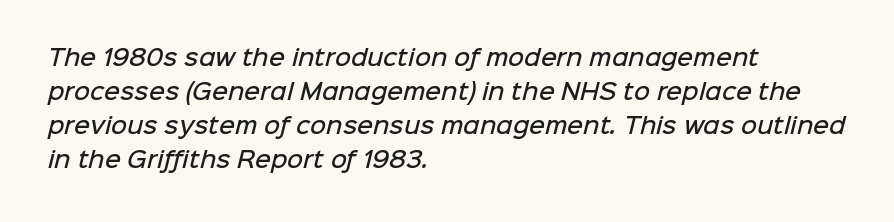
Is the letter spacing exaggerated? No — it looks like the ordinary default. How heavy is the stroke? Medium-heavy — a semibold, shy of bold. Line beginnings align vertically; line endings do not. Regular leading.
